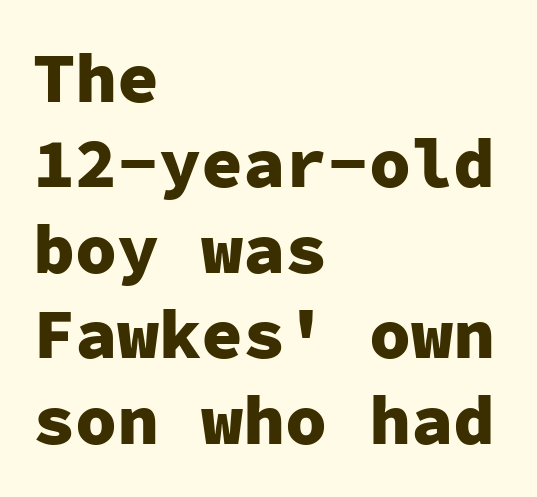
Q: Is the text bold? A: Yes.
Q: Is the text italic (slanted)? A: No, it is upright.
Q: Is the typeface a serif or a sans-serif typeface? A: Sans-serif.
Q: Is the text underlined? A: No.
Q: How is the paragraph aligned? A: Left-aligned.
Q: Is the spacing between letters normal or unusually wide? A: Normal.
Q: Width (condensed, normal, or wide)? A: Normal.
Q: Stroke contrast? A: Low.
Q: x-height? A: Medium.
Q: Monospaced? A: Yes.
